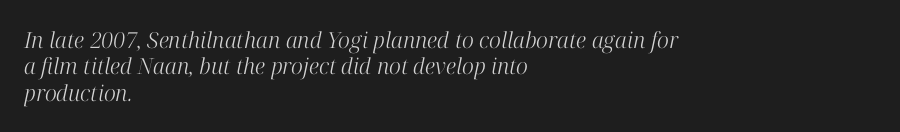
{"italic": "yes", "lean": "right", "slant_degrees": 12, "bold": "no", "underline": "no", "align": "left", "line_spacing_ratio": 1.2, "letter_spacing": "normal", "letter_spacing_em": 0.0, "glyph_px": 22}
